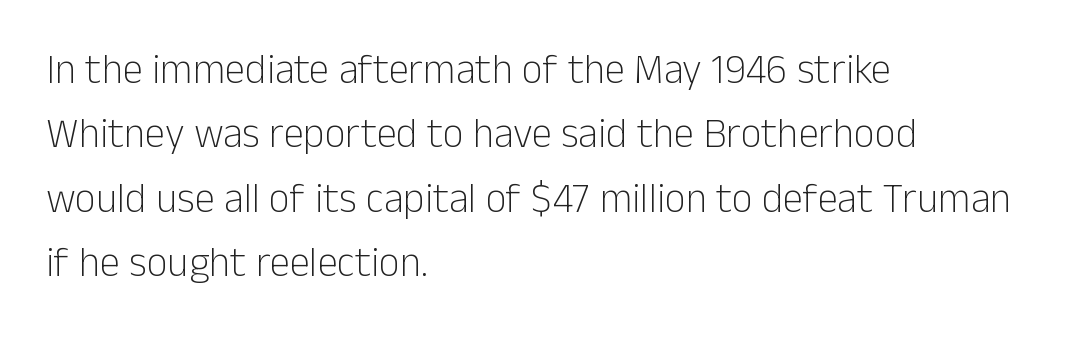
Q: Is the text bold? A: No.
Q: Is the text italic (slanted)? A: No, it is upright.
Q: Is the typeface a serif or a sans-serif typeface? A: Sans-serif.
Q: Is the text underlined? A: No.
Q: How is the paragraph aligned? A: Left-aligned.
Q: Is the spacing between letters normal or unusually wide? A: Normal.
Q: Is the spacing between lines tight, normal or loose? A: Normal.
Q: Width (condensed, normal, or wide)? A: Normal.
Q: Stroke contrast? A: Low.
Q: x-height? A: Medium.
Q: Monospaced? A: No.
